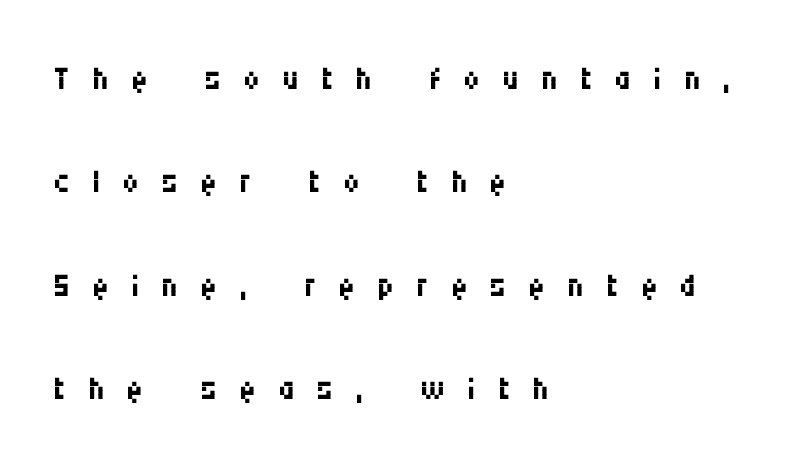
Line starts are locked; line ends wander. A typesetter would call this heavily tracked-out type. This sample has the flowing, uneven cadence of proportional lettering. No heavy texture on the line: the type isn't bold. Each letter's strokes conclude bluntly, with no projecting serifs. Summary of vertical rhythm: relaxed, with wide interline spacing.
